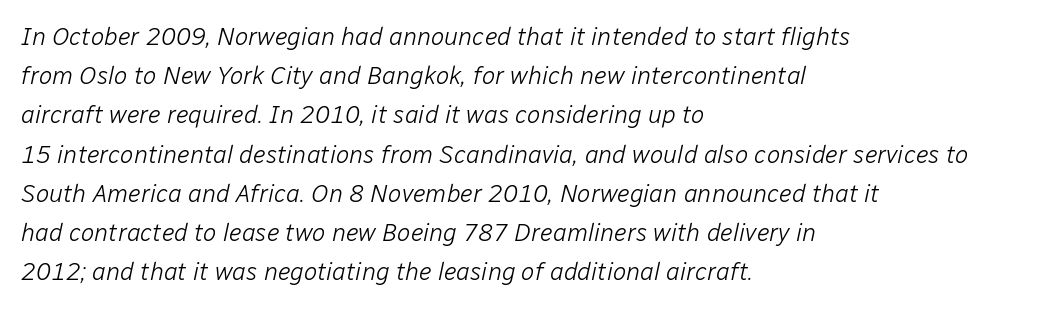
The image shows 25 px text type, italic (leaning right); set left-aligned, normal line spacing (1.57x), normal letter spacing, not underlined.
